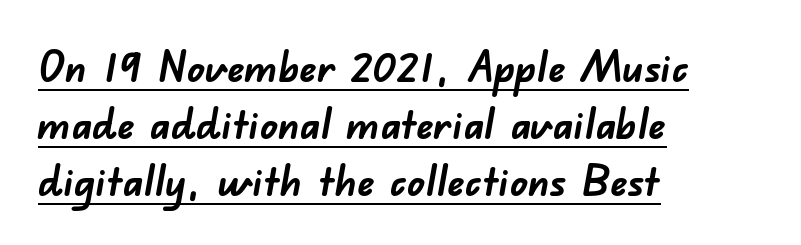
Q: Is the text bold? A: Yes.
Q: Is the typeface a serif or a sans-serif typeface? A: Sans-serif.
Q: Is the text underlined? A: Yes.
Q: How is the paragraph aligned? A: Left-aligned.
Q: Is the spacing between letters normal or unusually wide? A: Normal.
Q: Is the spacing between lines tight, normal or loose? A: Normal.
Q: Width (condensed, normal, or wide)? A: Normal.
Q: Stroke contrast? A: Low.
Q: x-height? A: Small.
Q: Monospaced? A: No.
